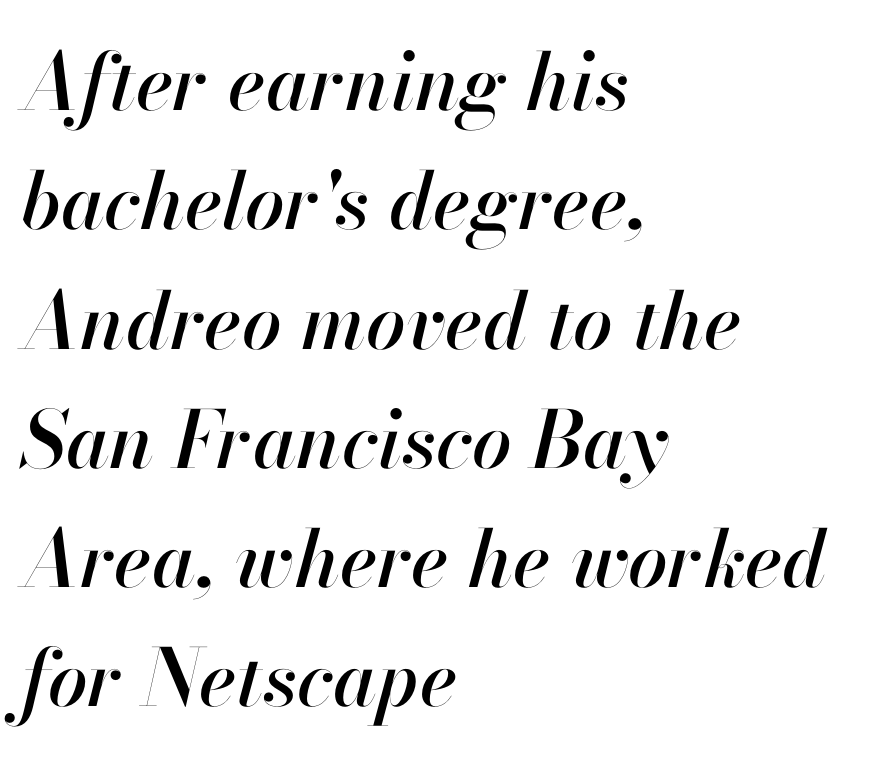
The image shows 79 px text type, italic (leaning right); set left-aligned, normal line spacing (1.51x), normal letter spacing, not underlined; high stroke contrast and a small x-height.
